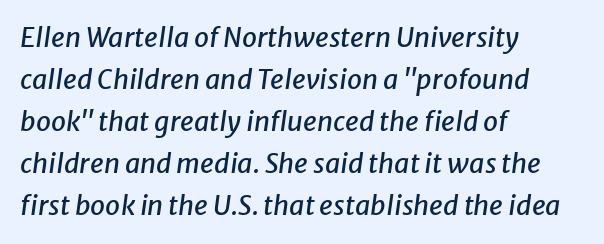
Q: Is the text italic (slanted)? A: Yes, it leans right by about 8 degrees.
Q: Is the text underlined? A: No.
Q: How is the paragraph aligned? A: Left-aligned.
Q: Is the spacing between letters normal or unusually wide? A: Normal.
Q: Is the spacing between lines tight, normal or loose? A: Normal.
